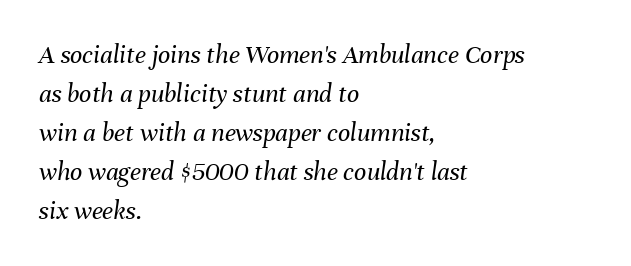
The image shows 27 px text type, italic (leaning right); set left-aligned, normal line spacing (1.44x), normal letter spacing, not underlined.
